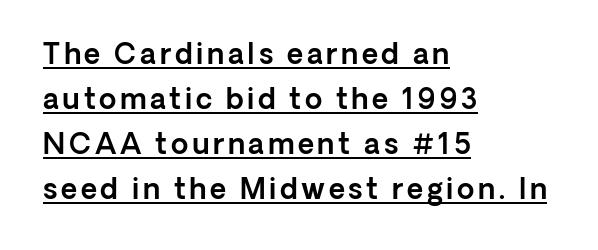
{"serif": "no", "italic": "no", "width": "normal", "x_height": "medium", "monospaced": "no", "underline": "yes", "align": "left", "line_spacing": "normal", "line_spacing_ratio": 1.61, "glyph_px": 28}
